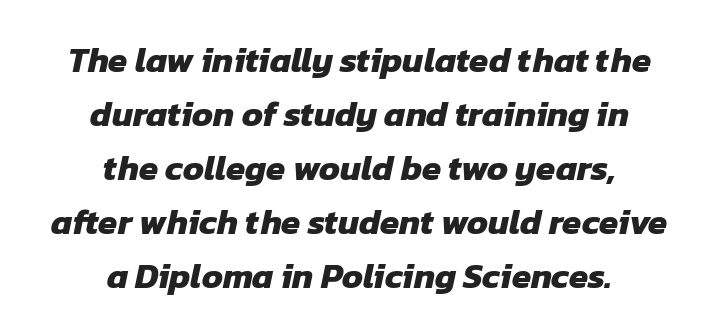
Typesetter's note: full bold, strokes at maximum text heaviness. Spacing verdict: proportional, widths tailored to each character. The paragraph shown floats in the horizontal middle. What's the leading like? Ordinary, nothing unusual. Serifs: no, the terminals of the letterforms are clean. The baseline area is clear.
